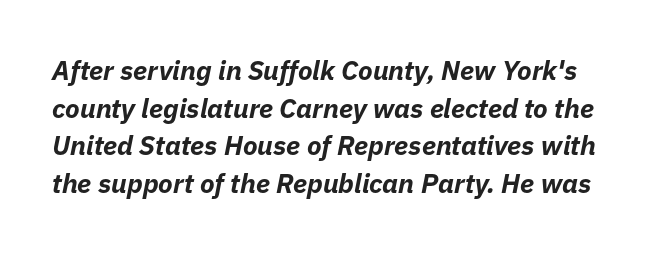
Q: Is the text bold? A: Yes.
Q: Is the text italic (slanted)? A: Yes, it leans right by about 11 degrees.
Q: Is the text underlined? A: No.
Q: Is the spacing between letters normal or unusually wide? A: Normal.
Q: Is the spacing between lines tight, normal or loose? A: Normal.
